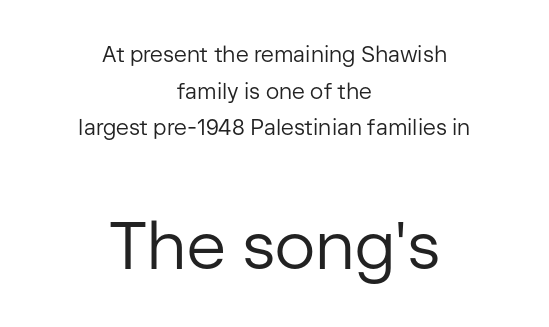
Q: Is the text bold? A: No.
Q: Is the text italic (slanted)? A: No, it is upright.
Q: Is the typeface a serif or a sans-serif typeface? A: Sans-serif.
Q: Is the text underlined? A: No.
Q: How is the paragraph aligned? A: Centered.
Q: Is the spacing between letters normal or unusually wide? A: Normal.
Q: Is the spacing between lines tight, normal or loose? A: Normal.
Q: Which block of text is set in a larger size, the first (top) or the second (bottom)? A: The second (bottom) one.
Q: Width (condensed, normal, or wide)? A: Normal.
Q: Stroke contrast? A: Low.
Q: x-height? A: Medium.
Q: Monospaced? A: No.
